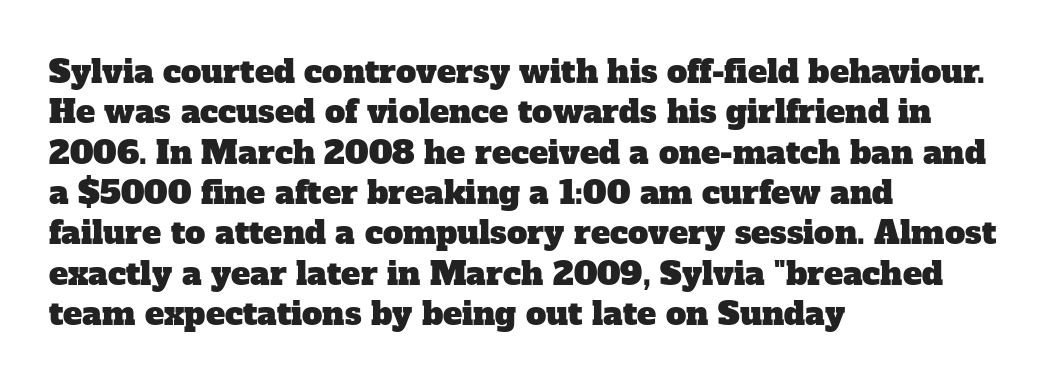
Q: Is the typeface a serif or a sans-serif typeface? A: Serif.
Q: Is the text underlined? A: No.
Q: How is the paragraph aligned? A: Left-aligned.
Q: Is the spacing between letters normal or unusually wide? A: Normal.
Q: Is the spacing between lines tight, normal or loose? A: Normal.
Q: Width (condensed, normal, or wide)? A: Normal.
Q: Stroke contrast? A: Low.
Q: x-height? A: Medium.
Q: Monospaced? A: No.
